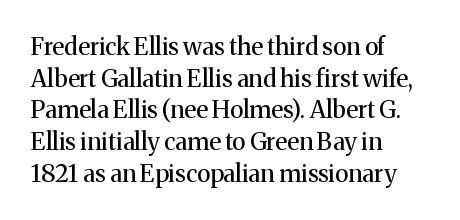
Leftover space on each line is placed entirely after the last word. The typesetting does not lean heavy: it is not bold. Honestly, the letter spacing is just normal — you wouldn't notice it. Underline: absent. If you drew a line through each stem, it would be perfectly vertical.
